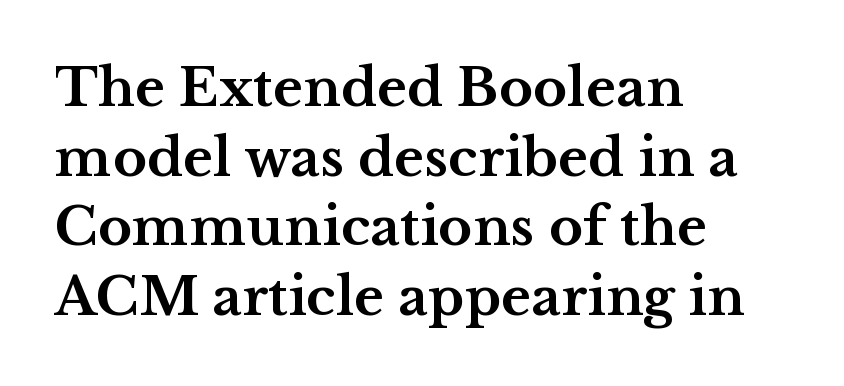
{"serif": "yes", "italic": "no", "bold": "yes", "weight": "bold", "width": "wide", "stroke_contrast": "medium", "x_height": "medium", "monospaced": "no", "underline": "no", "align": "left", "line_spacing": "normal", "line_spacing_ratio": 1.34, "letter_spacing": "normal", "letter_spacing_em": 0.0, "glyph_px": 52}
